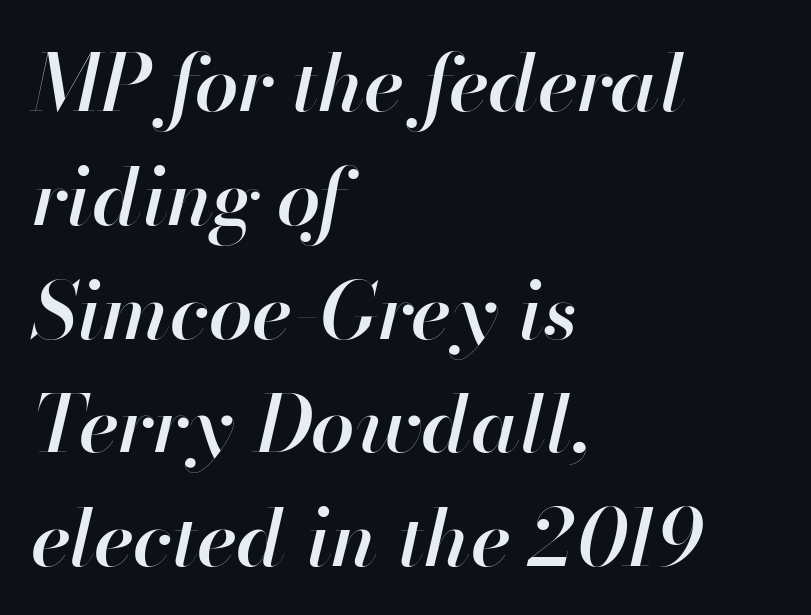
The image shows 79 px semibold type, italic (leaning right); set left-aligned, normal line spacing (1.44x), normal letter spacing, not underlined; high stroke contrast and a small x-height.
